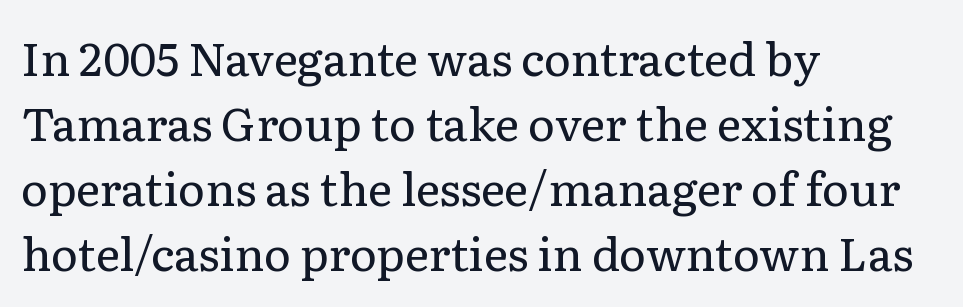
Compared with typical body copy, the letter spacing here is the same. To sum up the face: it has serifs. Tall strokes in this sample are plumb rather than angled. The face looks like a standard text weight, possibly lighter. Notice how descenders clear the ascenders below comfortably — that's standard leading. These lines stack with their left ends in a neat column.
